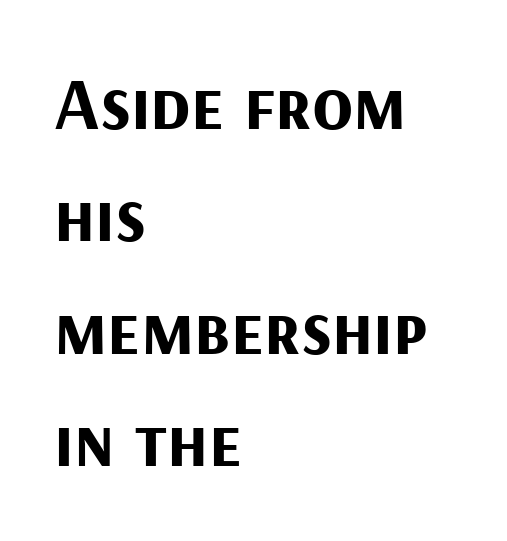
Q: Is the text bold? A: Yes.
Q: Is the text italic (slanted)? A: No, it is upright.
Q: Is the typeface a serif or a sans-serif typeface? A: Sans-serif.
Q: Is the text underlined? A: No.
Q: How is the paragraph aligned? A: Left-aligned.
Q: Is the spacing between letters normal or unusually wide? A: Normal.
Q: Is the spacing between lines tight, normal or loose? A: Normal.
Q: Width (condensed, normal, or wide)? A: Normal.
Q: Stroke contrast? A: Medium.
Q: x-height? A: Medium.
Q: Monospaced? A: No.
